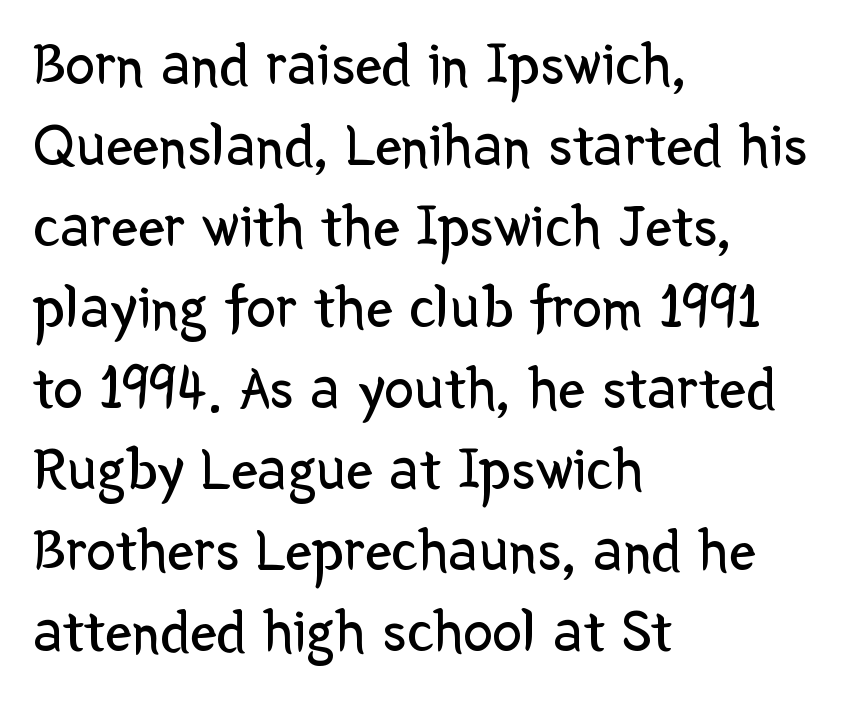
{"serif": "no", "italic": "no", "bold": "no", "weight": "regular", "width": "normal", "stroke_contrast": "low", "x_height": "medium", "monospaced": "no", "underline": "no", "align": "left", "line_spacing": "normal", "line_spacing_ratio": 1.35, "letter_spacing": "normal", "letter_spacing_em": 0.0, "glyph_px": 60}
